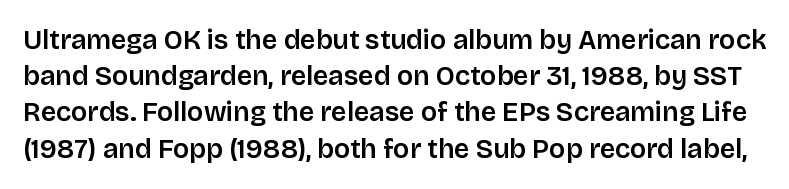
The image shows 27 px text type, upright; set normal line spacing (1.34x), normal letter spacing, not underlined.
